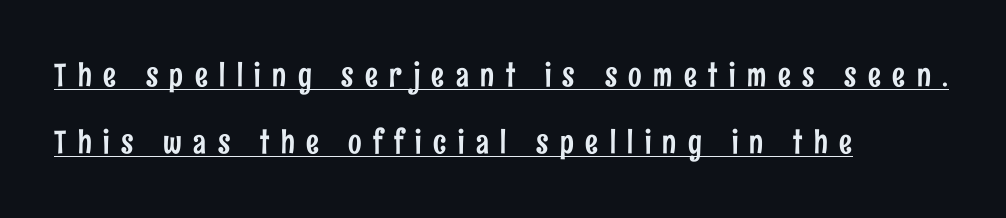
Regarding leading, the lines here are spaced well apart. Quick note: not italic, upright. Notice how a bar underscores the lettering throughout. Font category for this specimen: sans-serif. The rendering uses natural spacing where letterforms have individual widths. What stands out about the letter spacing? Its width — letters are far apart.
